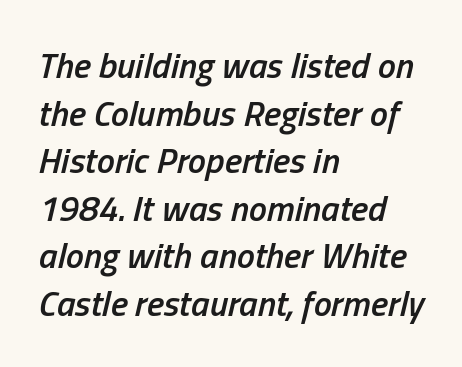
The image shows 36 px semibold, condensed type, italic (leaning right); set left-aligned, normal line spacing (1.32x), normal letter spacing, not underlined; low stroke contrast and a medium x-height.
